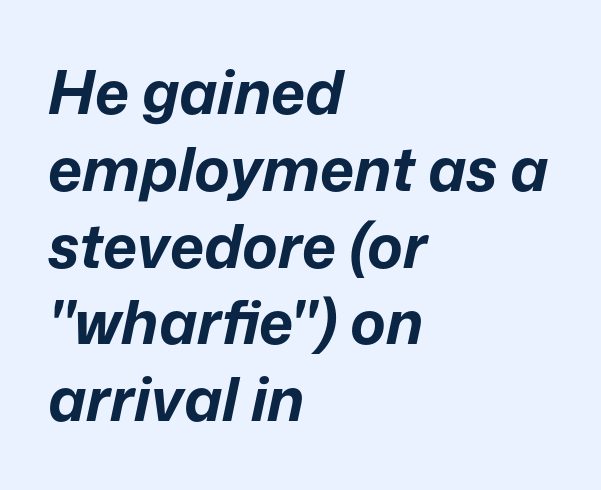
Q: Is the text bold? A: Yes.
Q: Is the text italic (slanted)? A: Yes, it leans right by about 12 degrees.
Q: Is the text underlined? A: No.
Q: How is the paragraph aligned? A: Left-aligned.
Q: Is the spacing between letters normal or unusually wide? A: Normal.
Q: Is the spacing between lines tight, normal or loose? A: Normal.
Q: Width (condensed, normal, or wide)? A: Normal.
Q: Stroke contrast? A: Low.
Q: x-height? A: Medium.
Q: Monospaced? A: No.
